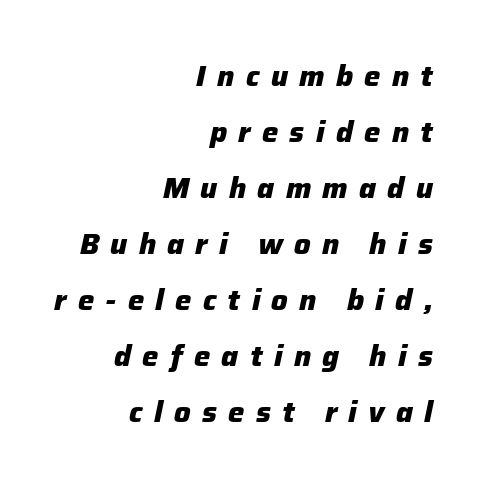
Varying glyph widths throughout — classic text-font behaviour. Reading down the block, your eye finds every line finishing at a fixed right position. Any mark beneath the type? The region is blank. It's the slanting kind of type. Caption: expanded tracking, letters set apart.
